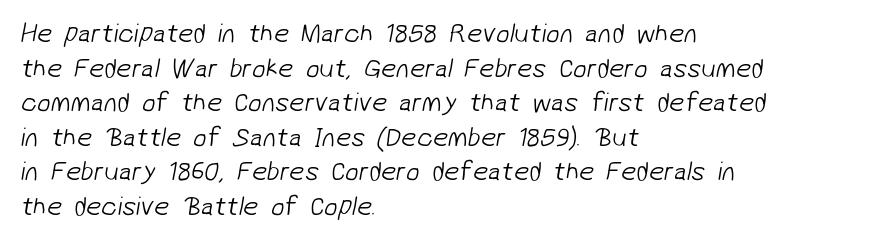
Q: Is the text bold? A: No.
Q: Is the text underlined? A: No.
Q: How is the paragraph aligned? A: Left-aligned.
Q: Is the spacing between letters normal or unusually wide? A: Normal.
Q: Is the spacing between lines tight, normal or loose? A: Normal.
